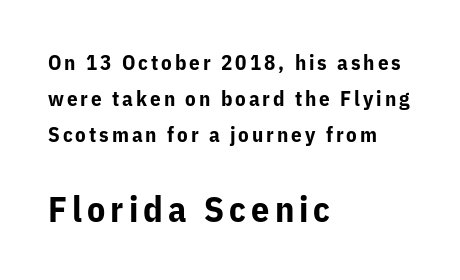
The image shows 36 px bold sans-serif type, upright; set left-aligned, line spacing 1.71x, not underlined; the second (bottom) block is 1.71x larger; low stroke contrast and a medium x-height.
